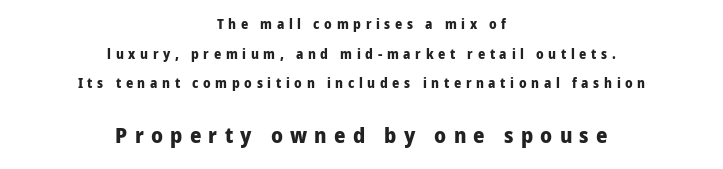
The image shows 22 px bold type, upright; set centered, loose line spacing (2.11x), unusually wide letter spacing (+0.33 em), not underlined; the second (bottom) block is 1.57x larger.
